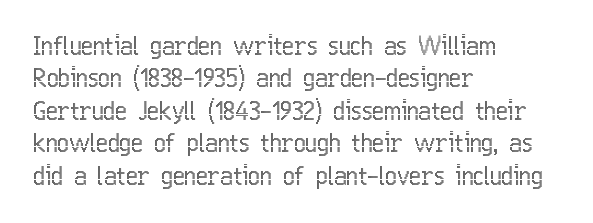
The image shows 25 px text type, upright; set left-aligned, normal line spacing (1.3x), normal letter spacing, not underlined.
